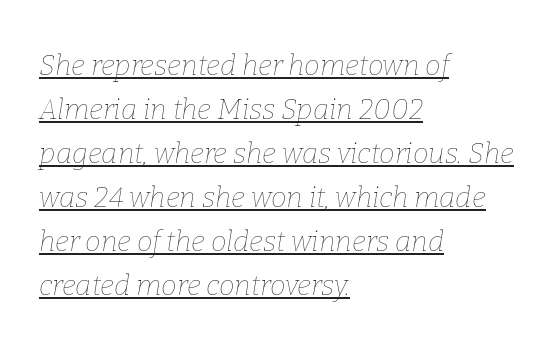
Do the characters align in a grid? No, the font is proportional. These lines keep a tight, regular rhythm from letter to letter. The rag falls on the right side of this text block. Rows of type keep a routine distance in the vertical direction. Posture: slanted.
